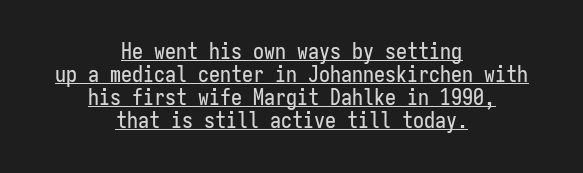
Q: Is the text italic (slanted)? A: No, it is upright.
Q: Is the text underlined? A: Yes.
Q: How is the paragraph aligned? A: Centered.
Q: Is the spacing between letters normal or unusually wide? A: Normal.
Q: Is the spacing between lines tight, normal or loose? A: Tight.
